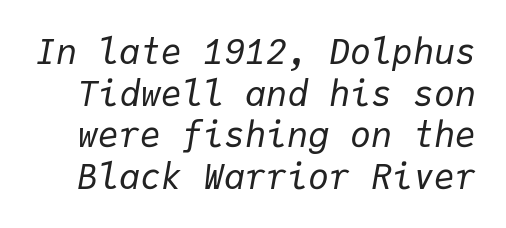
The image shows 35 px regular-weight type, italic (leaning right), monospaced; set line spacing 1.19x, normal letter spacing, not underlined; low stroke contrast and a medium x-height.
